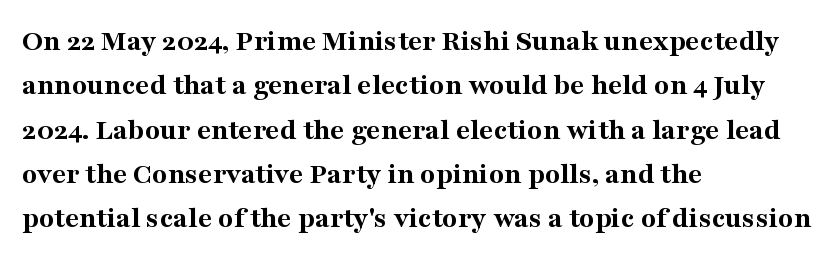
Q: Is the text bold? A: Yes.
Q: Is the text italic (slanted)? A: No, it is upright.
Q: Is the typeface a serif or a sans-serif typeface? A: Serif.
Q: Is the text underlined? A: No.
Q: How is the paragraph aligned? A: Left-aligned.
Q: Is the spacing between letters normal or unusually wide? A: Normal.
Q: Is the spacing between lines tight, normal or loose? A: Normal.
Q: Width (condensed, normal, or wide)? A: Normal.
Q: Stroke contrast? A: Medium.
Q: x-height? A: Medium.
Q: Monospaced? A: No.
